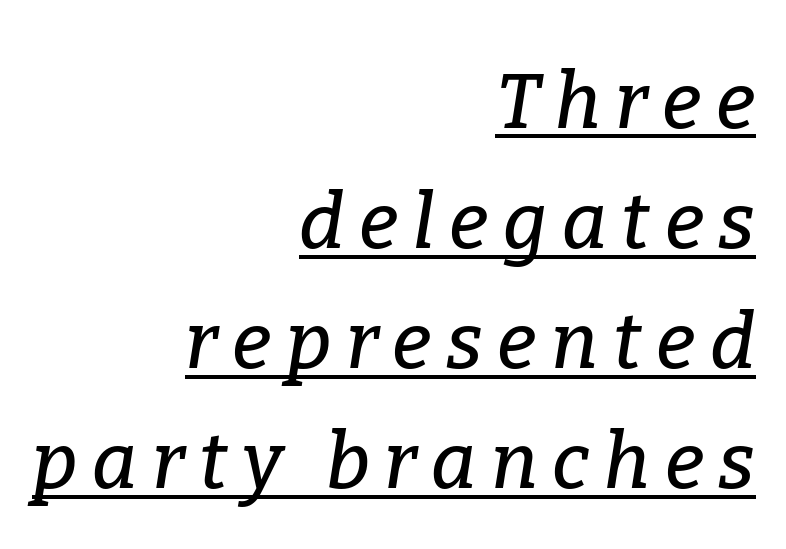
Q: Is the text italic (slanted)? A: Yes, it leans right by about 9 degrees.
Q: Is the typeface a serif or a sans-serif typeface? A: Serif.
Q: Is the text underlined? A: Yes.
Q: How is the paragraph aligned? A: Right-aligned.
Q: Is the spacing between lines tight, normal or loose? A: Normal.
Q: Width (condensed, normal, or wide)? A: Normal.
Q: Stroke contrast? A: Low.
Q: x-height? A: Medium.
Q: Monospaced? A: No.
